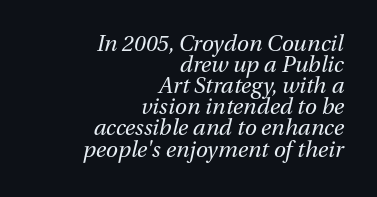
The words here are not underlined. Weight: not bold — regular or lighter. Posture: slanted. The tracking reads as untouched default to a designer's eye. This block would grow much taller if given ordinary leading; it's compressed now. Where is the straight margin? On the right.
